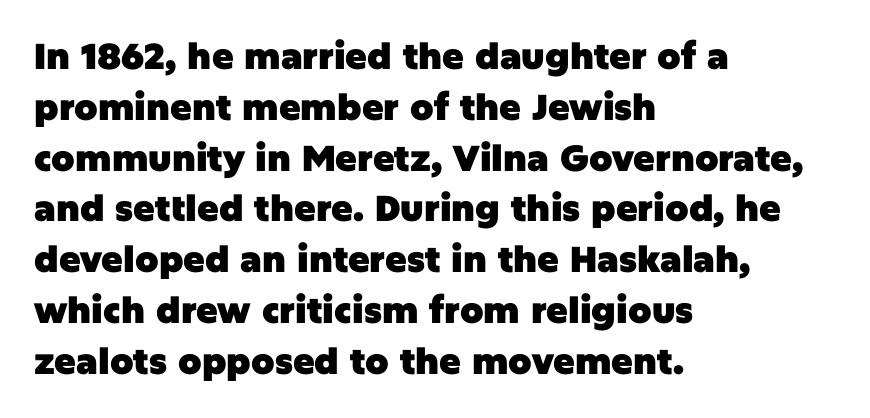
{"serif": "no", "italic": "no", "bold": "yes", "weight": "heavy", "width": "normal", "stroke_contrast": "low", "x_height": "large", "monospaced": "no", "underline": "no", "align": "left", "line_spacing": "normal", "line_spacing_ratio": 1.41, "letter_spacing": "normal", "letter_spacing_em": 0.0, "glyph_px": 36}
